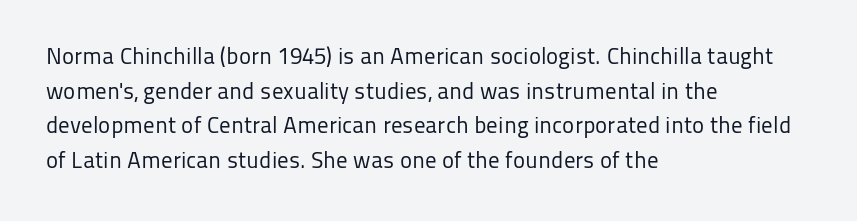
Q: Is the text bold? A: No.
Q: Is the text italic (slanted)? A: No, it is upright.
Q: Is the text underlined? A: No.
Q: How is the paragraph aligned? A: Left-aligned.
Q: Is the spacing between letters normal or unusually wide? A: Normal.
Q: Is the spacing between lines tight, normal or loose? A: Normal.
